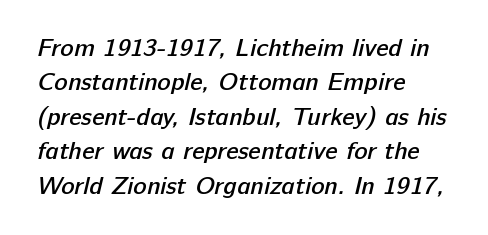
Q: Is the text bold? A: Semi-bold.
Q: Is the text underlined? A: No.
Q: How is the paragraph aligned? A: Left-aligned.
Q: Is the spacing between letters normal or unusually wide? A: Normal.
Q: Is the spacing between lines tight, normal or loose? A: Normal.
